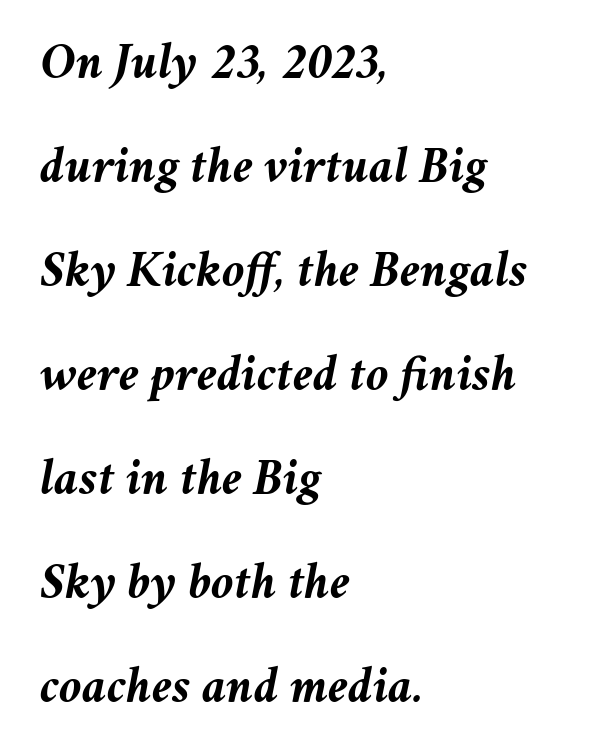
The image shows 52 px semibold type, italic (leaning right); set left-aligned, loose line spacing (2.0x), normal letter spacing, not underlined; medium stroke contrast and a medium x-height.
